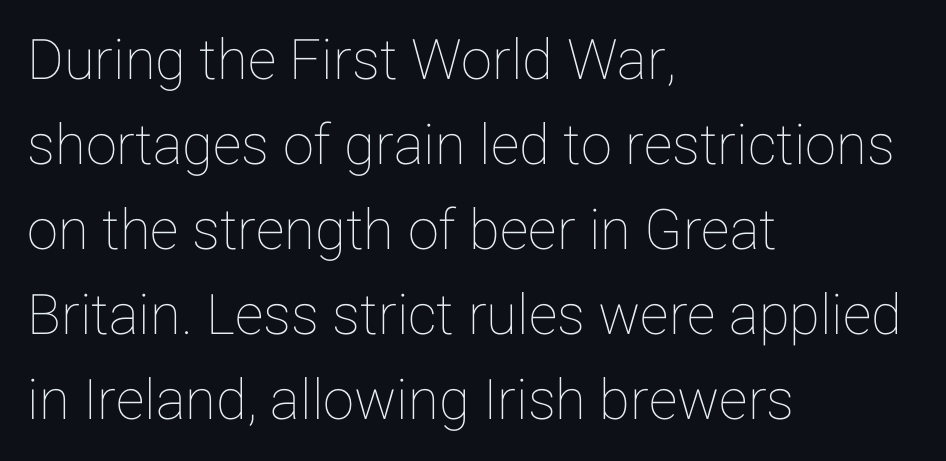
Q: Is the text italic (slanted)? A: No, it is upright.
Q: Is the text underlined? A: No.
Q: How is the paragraph aligned? A: Left-aligned.
Q: Is the spacing between letters normal or unusually wide? A: Normal.
Q: Is the spacing between lines tight, normal or loose? A: Normal.
Q: Width (condensed, normal, or wide)? A: Normal.
Q: Stroke contrast? A: Low.
Q: x-height? A: Medium.
Q: Monospaced? A: No.
